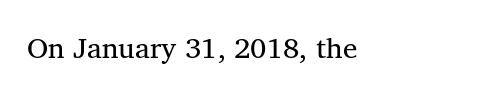
Quick note: underline off. The rendering keeps characters at their native spacing. Weight: not bold — regular or lighter. A typesetter would label this face a serif. Quick note: not italic, upright. Note the varied advance widths — an 'i' is clearly narrower than an 'm'.
